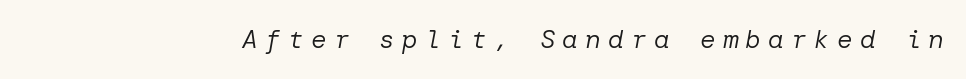
The image shows 26 px text type, italic (leaning right); set unusually wide letter spacing (+0.28 em), not underlined.
